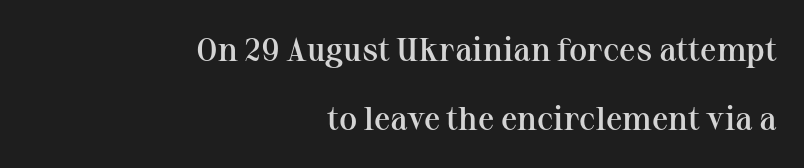
The passage shown is typed in a proportional face where columns would drift. The string is rendered with underlining switched off. This is moderately heavy type, rendered in semibold. Posture: straight, roman, zero tilt.
